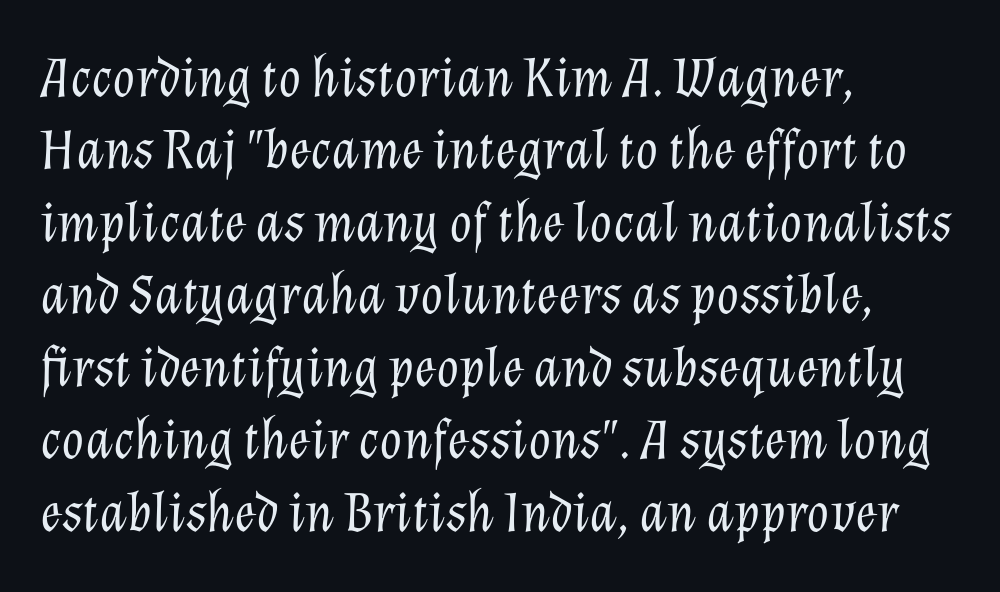
Q: Is the text bold? A: No.
Q: Is the text italic (slanted)? A: Yes, it leans right by about 12 degrees.
Q: Is the text underlined? A: No.
Q: How is the paragraph aligned? A: Left-aligned.
Q: Is the spacing between letters normal or unusually wide? A: Normal.
Q: Is the spacing between lines tight, normal or loose? A: Normal.
Q: Width (condensed, normal, or wide)? A: Normal.
Q: Stroke contrast? A: Low.
Q: x-height? A: Medium.
Q: Monospaced? A: No.
